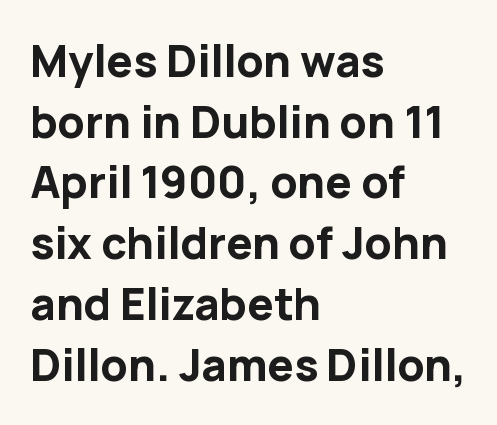
Compared with an ordinary text face, these strokes are far heavier — a full bold. This rendering employs a face without finishing strokes, i.e., a sans-serif. Baseline-to-baseline distance is the conventional proportion of letter height. Is the letter spacing exaggerated? No — it looks like the ordinary default. The ragged edge is on the right, which tells us the setting is flush left.
